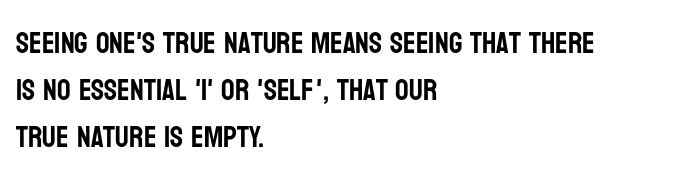
{"serif": "no", "italic": "no", "width": "condensed", "stroke_contrast": "low", "x_height": "large", "monospaced": "no", "underline": "no", "align": "left", "line_spacing": "normal", "line_spacing_ratio": 1.57, "letter_spacing": "normal", "letter_spacing_em": 0.0, "glyph_px": 30}
